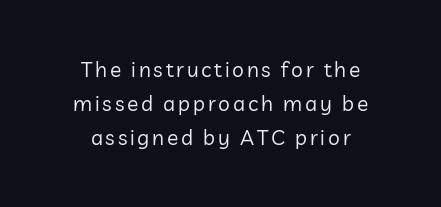
These glyphs show unthickened strokes, regular width or finer. Upright lettering throughout. The passage shown stacks its lines at a standard gap. The baseline area is clear.
